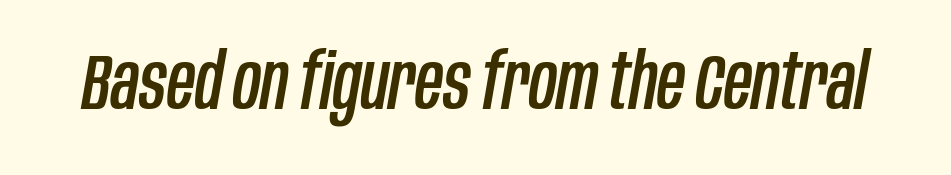
Varying glyph widths throughout — classic text-font behaviour. There's an unmistakable incline to the writing here. A typesetter would call this zero additional tracking. The passage shown is not underscored anywhere.
